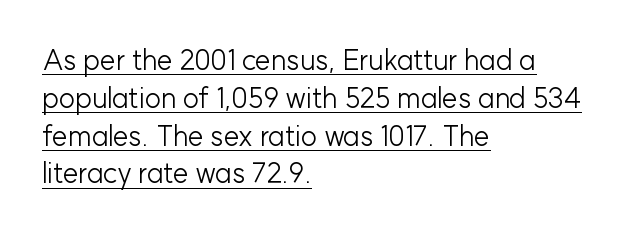
Varying glyph widths throughout — classic text-font behaviour. The letters look calm and open, with moderate or lighter stems. The passage shown stacks its lines at a standard gap. Typeset ragged right — the left edge is the straight one.
